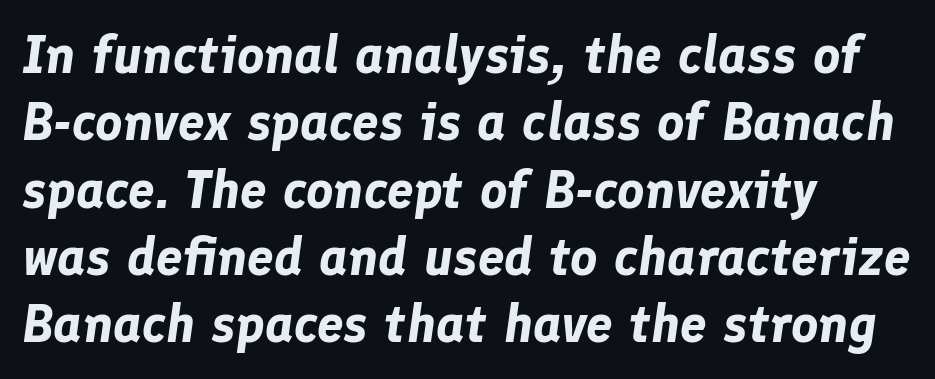
Does extra space separate the letters? No, they use regular spacing. Line starts are locked; line ends wander. Proportional: the letters do not fall into vertical columns. Interline gaps are of average width in this sample. Looking at the ascenders, they clearly lean.
